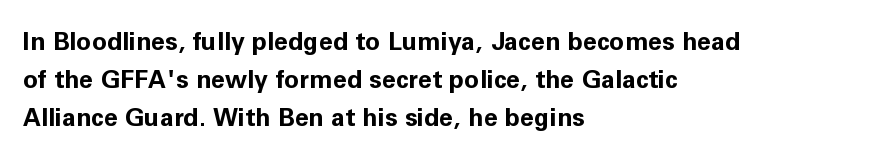
{"italic": "no", "bold": "yes", "underline": "no", "align": "left", "line_spacing": "normal", "line_spacing_ratio": 1.52, "letter_spacing": "normal", "letter_spacing_em": 0.0, "glyph_px": 25}
